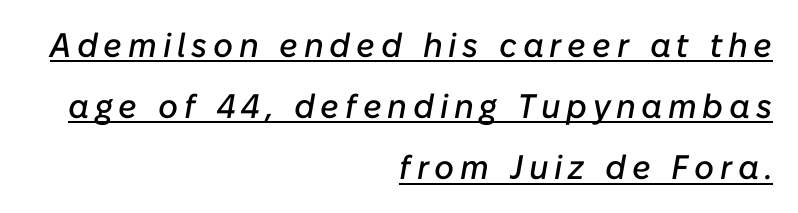
Q: Is the text italic (slanted)? A: Yes, it leans right by about 10 degrees.
Q: Is the text underlined? A: Yes.
Q: How is the paragraph aligned? A: Right-aligned.
Q: Width (condensed, normal, or wide)? A: Normal.
Q: Stroke contrast? A: Low.
Q: x-height? A: Medium.
Q: Monospaced? A: No.
